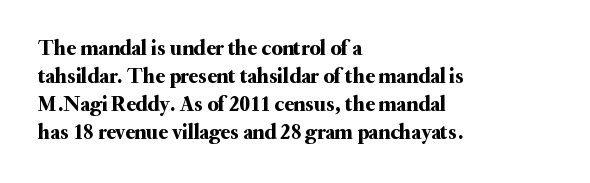
{"italic": "no", "underline": "no", "align": "left", "line_spacing": "normal", "line_spacing_ratio": 1.27, "letter_spacing": "normal", "letter_spacing_em": 0.0, "glyph_px": 22}
